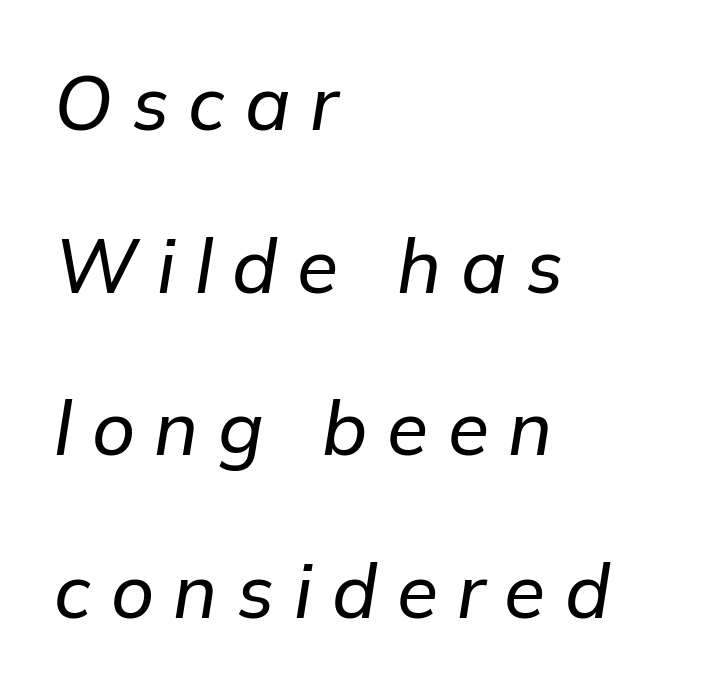
The tracking jumps out immediately: characters are airy and widely separated. Whoever set this chose breathing room over compactness in the vertical rhythm. The letters advance in unequal steps, a hallmark of proportional type. The rendering anchors every line to the left-hand side.
